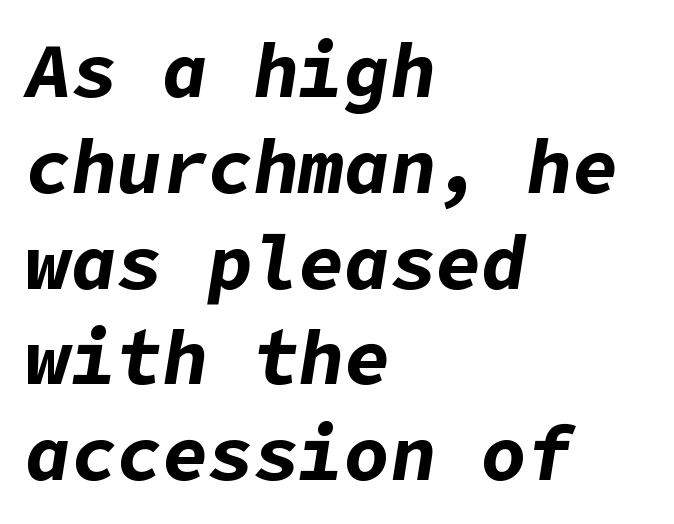
The image shows 76 px bold type, italic (leaning right); set left-aligned, normal line spacing (1.26x), normal letter spacing, not underlined; low stroke contrast and a medium x-height.
